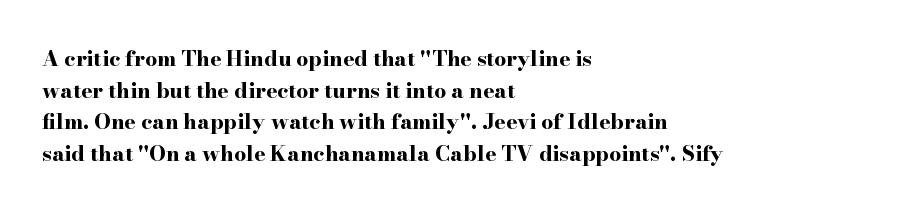
Q: Is the text bold? A: Yes.
Q: Is the text italic (slanted)? A: No, it is upright.
Q: Is the text underlined? A: No.
Q: How is the paragraph aligned? A: Left-aligned.
Q: Is the spacing between letters normal or unusually wide? A: Normal.
Q: Is the spacing between lines tight, normal or loose? A: Normal.
